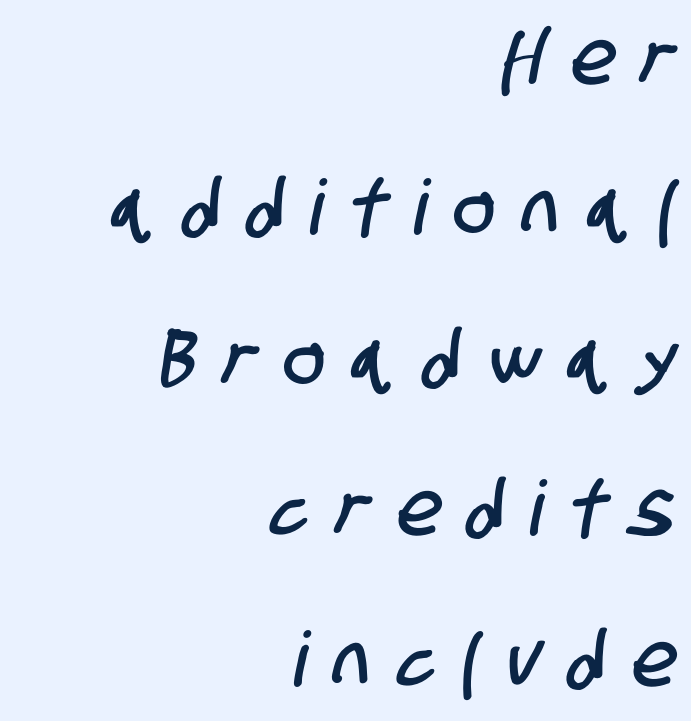
{"serif": "no", "width": "condensed", "stroke_contrast": "low", "x_height": "large", "monospaced": "no", "underline": "no", "align": "right", "line_spacing": "loose", "line_spacing_ratio": 1.98, "letter_spacing": "wide", "letter_spacing_em": 0.38, "glyph_px": 76}
